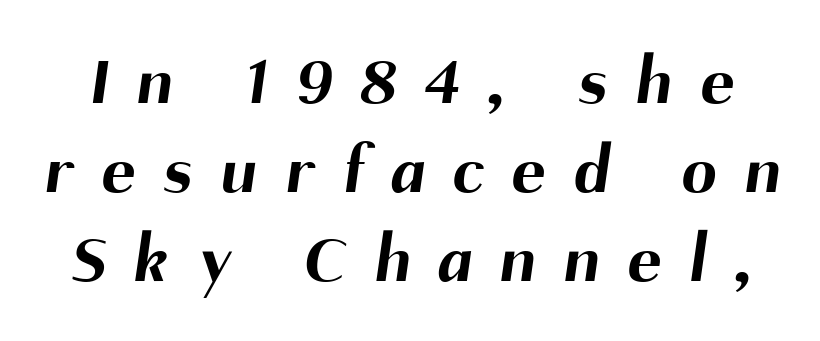
The image shows 70 px bold sans-serif type; set normal line spacing (1.27x), unusually wide letter spacing (+0.41 em), not underlined; medium stroke contrast and a medium x-height.
